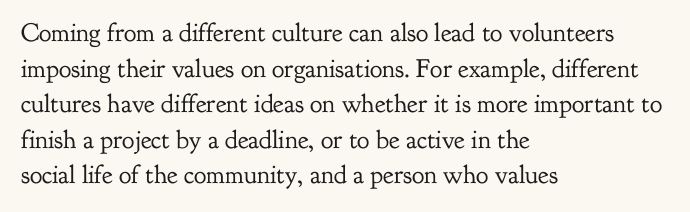
{"italic": "no", "bold": "no", "underline": "no", "align": "left", "line_spacing": "normal", "line_spacing_ratio": 1.37, "letter_spacing": "normal", "letter_spacing_em": 0.0, "glyph_px": 26}
